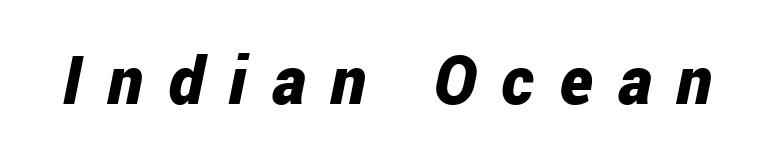
Caption: expanded tracking, letters set apart. The area under the type is left untouched. Tall strokes in this sample are angled rather than plumb. The letters advance in unequal steps, a hallmark of proportional type. Chunky letters — that's bold for sure.
